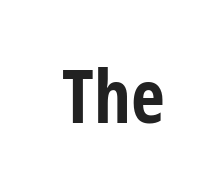
{"serif": "no", "italic": "no", "bold": "yes", "weight": "bold", "width": "condensed", "stroke_contrast": "low", "x_height": "medium", "monospaced": "no", "underline": "no", "letter_spacing": "normal", "letter_spacing_em": 0.0, "glyph_px": 74}
